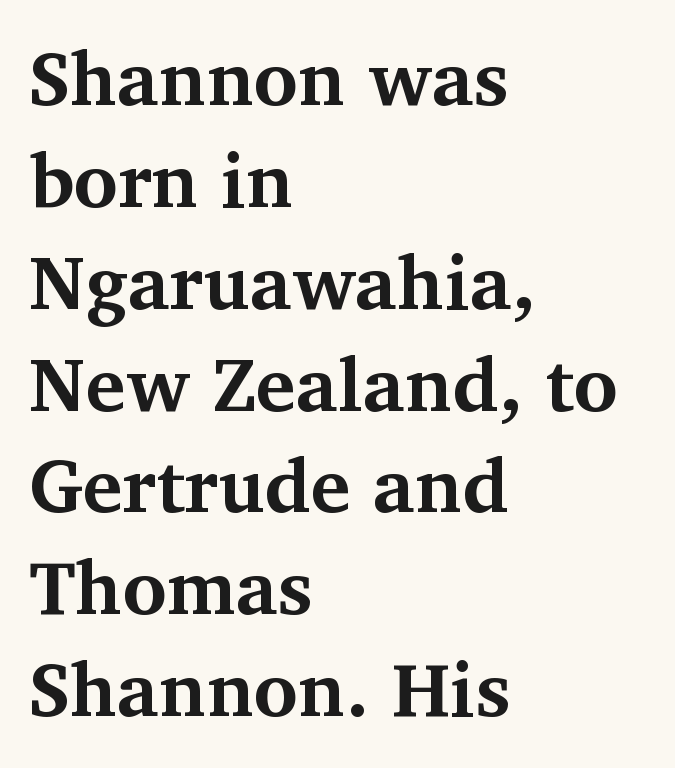
No extra tracking has been applied to these lines. It's the straight-up-and-down kind of type. These words are printed bold, with thick strokes throughout. The passage shown is typed in a proportional face where columns would drift. Unlike a clean sans, this face finishes its strokes with serifs.
